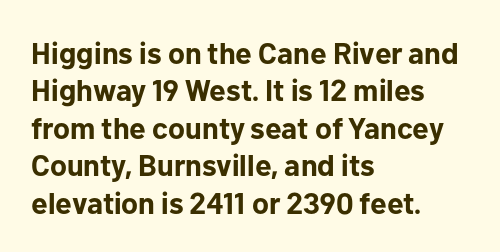
Q: Is the text bold? A: Yes.
Q: Is the text italic (slanted)? A: No, it is upright.
Q: Is the typeface a serif or a sans-serif typeface? A: Sans-serif.
Q: Is the text underlined? A: No.
Q: How is the paragraph aligned? A: Left-aligned.
Q: Is the spacing between letters normal or unusually wide? A: Normal.
Q: Is the spacing between lines tight, normal or loose? A: Normal.
Q: Width (condensed, normal, or wide)? A: Normal.
Q: Stroke contrast? A: Low.
Q: x-height? A: Medium.
Q: Monospaced? A: No.
